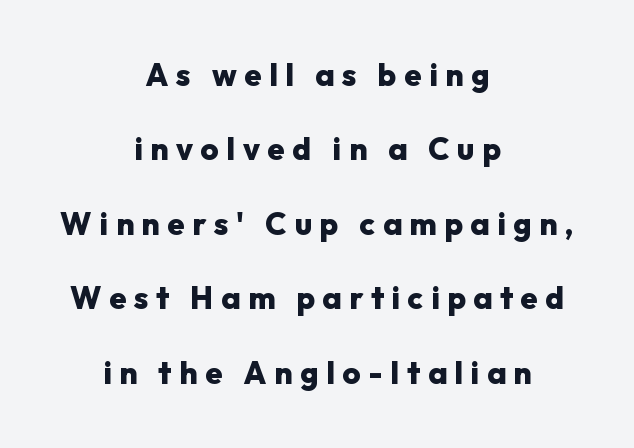
The image shows 31 px heavy sans-serif type, upright; set centered, loose line spacing (2.4x), unusually wide letter spacing (+0.25 em), not underlined; low stroke contrast and a medium x-height.
